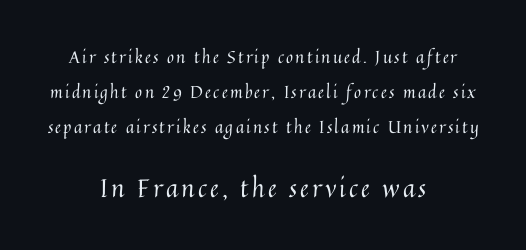
Q: Is the text bold? A: No.
Q: Is the text italic (slanted)? A: Yes.
Q: Is the text underlined? A: No.
Q: How is the paragraph aligned? A: Centered.
Q: Is the spacing between lines tight, normal or loose? A: Loose.
Q: Which block of text is set in a larger size, the first (top) or the second (bottom)? A: The second (bottom) one.
